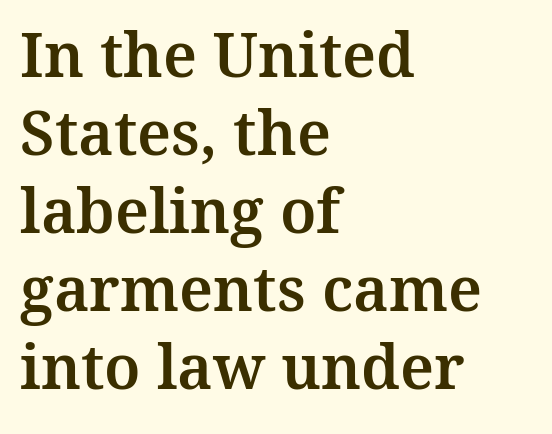
Q: Is the text italic (slanted)? A: No, it is upright.
Q: Is the typeface a serif or a sans-serif typeface? A: Serif.
Q: Is the text underlined? A: No.
Q: How is the paragraph aligned? A: Left-aligned.
Q: Is the spacing between letters normal or unusually wide? A: Normal.
Q: Is the spacing between lines tight, normal or loose? A: Normal.
Q: Width (condensed, normal, or wide)? A: Normal.
Q: Stroke contrast? A: Medium.
Q: x-height? A: Medium.
Q: Monospaced? A: No.
